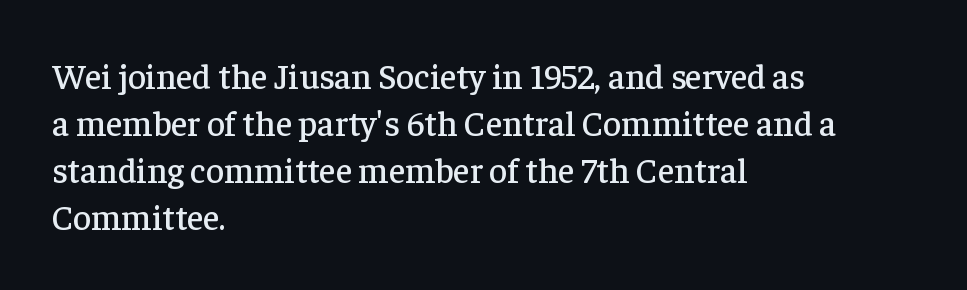
Line beginnings align vertically; line endings do not. The lines sit at an ordinary, default distance from one another. Default kerning and tracking; the words read as compact shapes. What kind of face is this? One with serifs.
